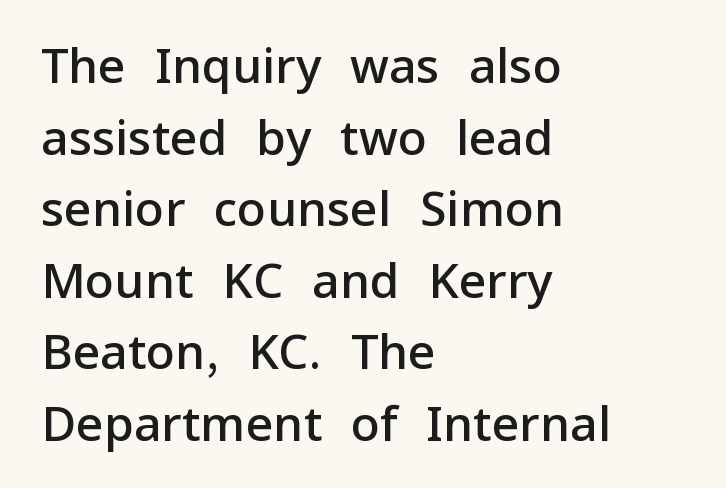
Are there feet on the stems? There aren't — it's a sans. Summary of vertical rhythm: regular, with standard interline spacing. Do the characters align in a grid? No, the font is proportional. The passage shown has conventional tracking throughout. Where is the straight margin? On the left.
